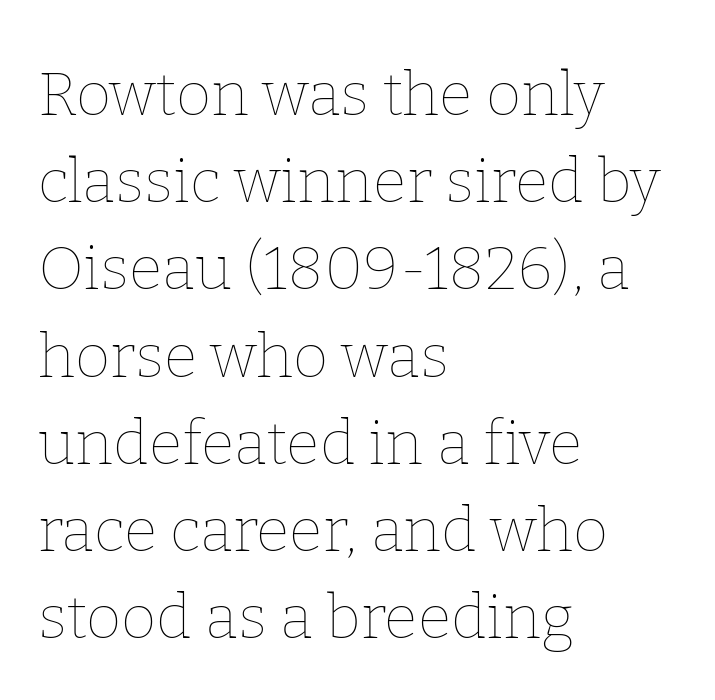
The image shows 61 px thin type, upright; set left-aligned, normal line spacing (1.43x), normal letter spacing, not underlined; low stroke contrast and a medium x-height.
